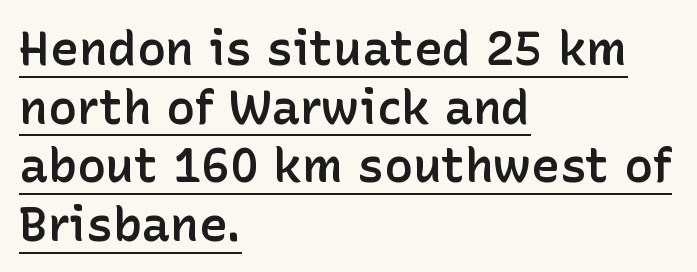
Q: Is the text bold? A: Semi-bold.
Q: Is the text italic (slanted)? A: No, it is upright.
Q: Is the typeface a serif or a sans-serif typeface? A: Sans-serif.
Q: Is the text underlined? A: Yes.
Q: How is the paragraph aligned? A: Left-aligned.
Q: Is the spacing between letters normal or unusually wide? A: Normal.
Q: Width (condensed, normal, or wide)? A: Normal.
Q: Stroke contrast? A: Low.
Q: x-height? A: Medium.
Q: Monospaced? A: No.
